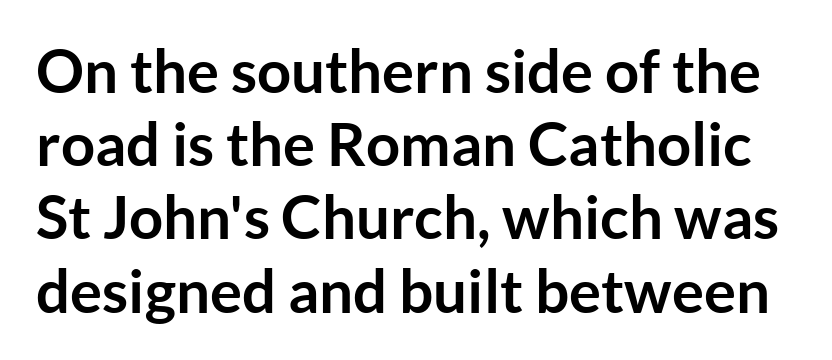
Ordinary non-slanted type is in use. Note: no serifs on the glyphs. The gaps between neighbouring characters are ordinary and unremarkable. Letters rest on an invisible, unmarked baseline. The characters look thick and weighty, a clear bold. Looks like regular typesetting: each glyph gets only the width it needs.
